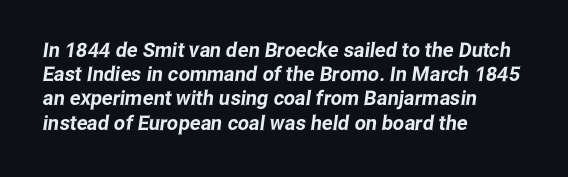
Words appear dense and cohesive because spacing is normal. The text block is weighted toward the left margin, trailing off unevenly rightward. The strip under each line holds only bare page.
